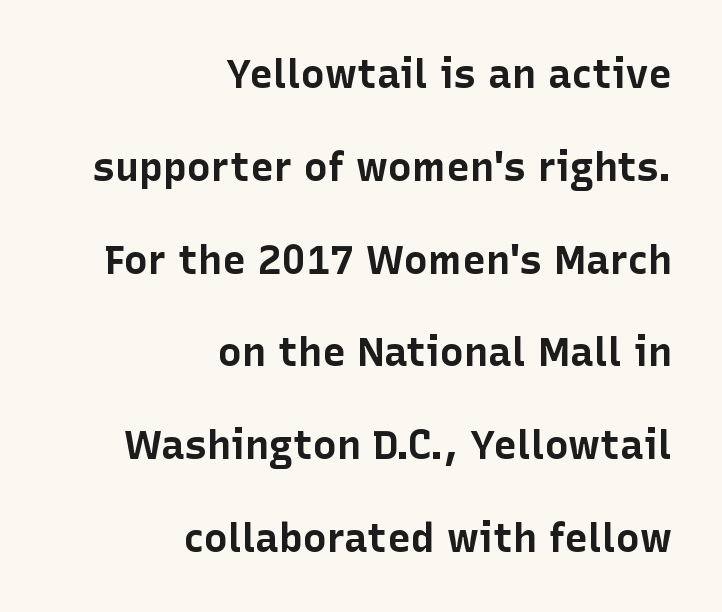
Regarding serifs, this sample does without them. The ragged edge is on the left, which tells us the setting is flush right. A bare baseline throughout the passage. You could not count columns in this text — the font is proportionally spaced.
